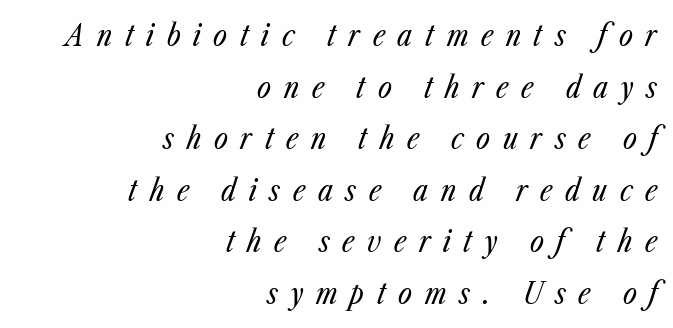
Q: Is the text bold? A: No.
Q: Is the text italic (slanted)? A: Yes, it leans right by about 23 degrees.
Q: Is the text underlined? A: No.
Q: How is the paragraph aligned? A: Right-aligned.
Q: Is the spacing between letters normal or unusually wide? A: Unusually wide.
Q: Width (condensed, normal, or wide)? A: Condensed.
Q: Stroke contrast? A: Low.
Q: x-height? A: Medium.
Q: Monospaced? A: No.
